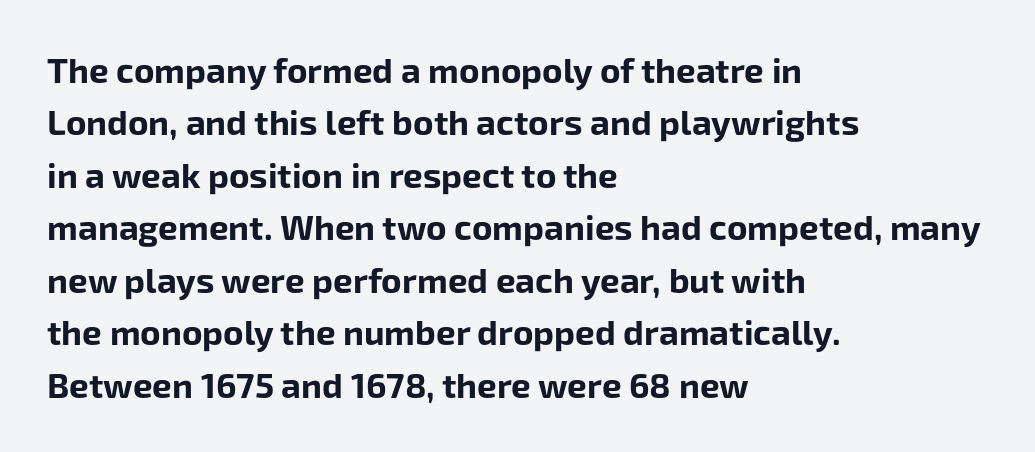
The image shows 35 px bold sans-serif type, upright; set left-aligned, normal line spacing (1.5x), normal letter spacing, not underlined; low stroke contrast and a medium x-height.
